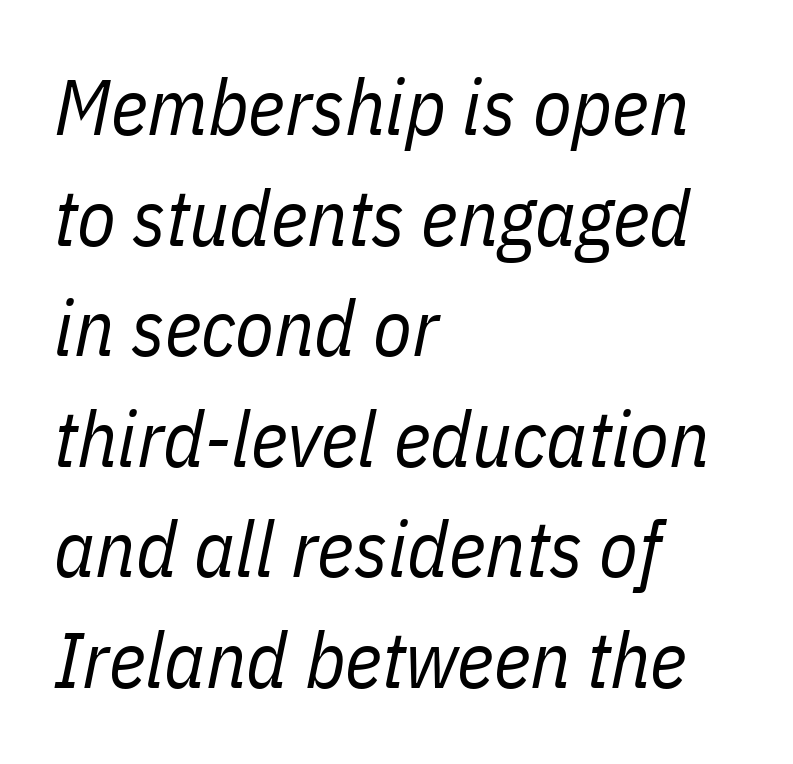
Q: Is the text bold? A: No.
Q: Is the text italic (slanted)? A: Yes, it leans right by about 11 degrees.
Q: Is the text underlined? A: No.
Q: How is the paragraph aligned? A: Left-aligned.
Q: Is the spacing between letters normal or unusually wide? A: Normal.
Q: Is the spacing between lines tight, normal or loose? A: Normal.
Q: Width (condensed, normal, or wide)? A: Condensed.
Q: Stroke contrast? A: Low.
Q: x-height? A: Medium.
Q: Monospaced? A: No.
